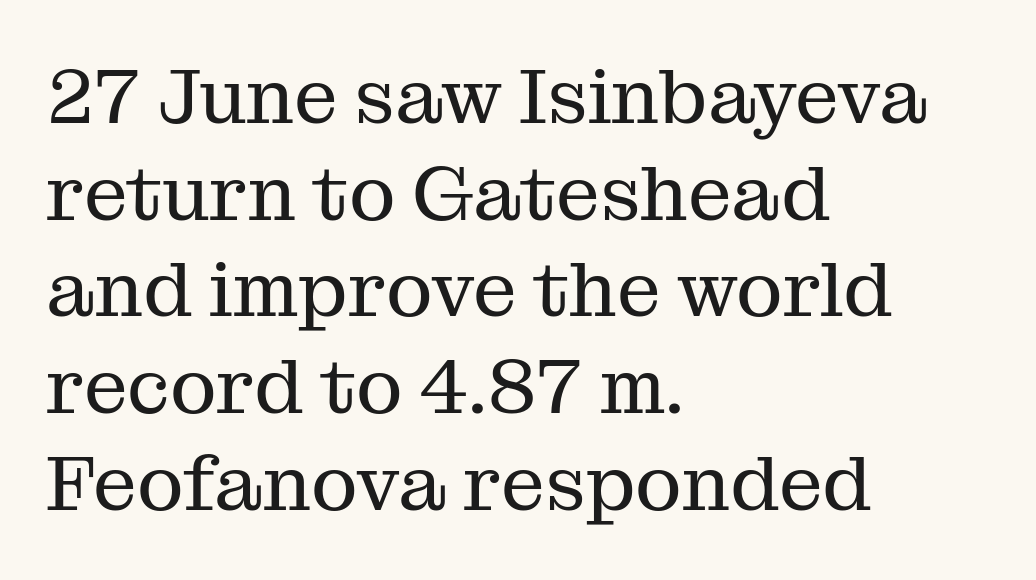
Weight: regular or lighter. Line starts are locked; line ends wander. This sample has the flowing, uneven cadence of proportional lettering. Is the letter spacing exaggerated? No — it looks like the ordinary default. The letters carry serifs — small finishing strokes at the ends of their stems. Beneath every word, the page is bare.
